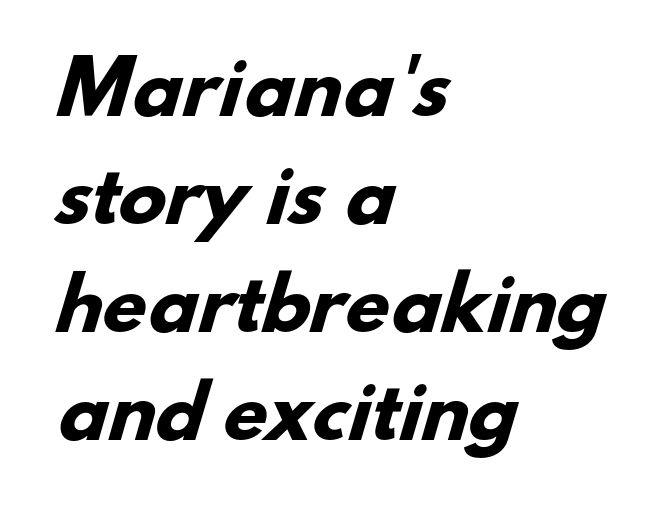
{"serif": "no", "bold": "yes", "weight": "heavy", "width": "normal", "stroke_contrast": "low", "x_height": "small", "monospaced": "no", "underline": "no", "align": "left", "line_spacing": "normal", "line_spacing_ratio": 1.52, "letter_spacing": "normal", "letter_spacing_em": 0.0, "glyph_px": 71}
